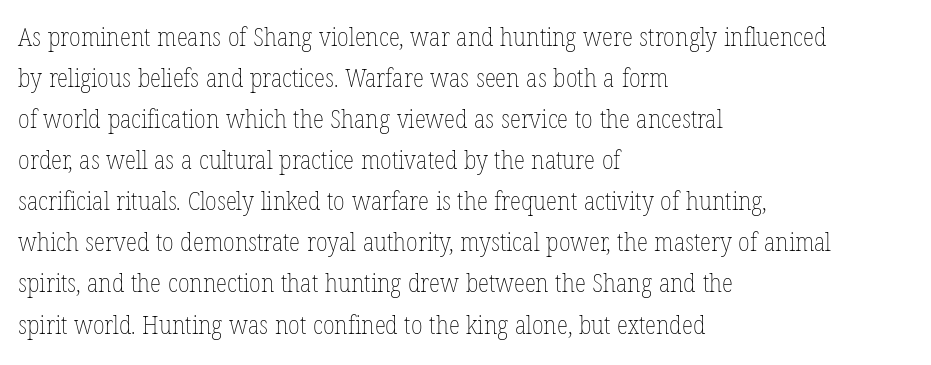
{"italic": "no", "bold": "no", "underline": "no", "align": "left", "line_spacing": "normal", "line_spacing_ratio": 1.58, "letter_spacing": "normal", "letter_spacing_em": 0.0, "glyph_px": 26}
